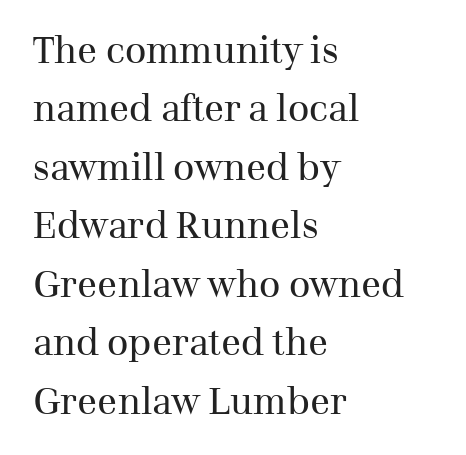
{"serif": "yes", "italic": "no", "bold": "no", "weight": "regular", "width": "normal", "stroke_contrast": "medium", "x_height": "medium", "monospaced": "no", "underline": "no", "align": "left", "line_spacing": "normal", "line_spacing_ratio": 1.58, "letter_spacing": "normal", "letter_spacing_em": 0.0, "glyph_px": 37}
